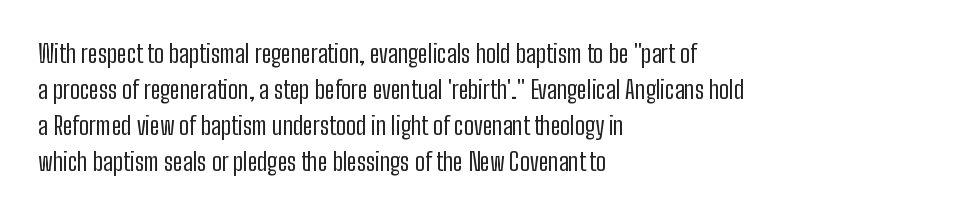
The image shows 25 px text type, upright; set left-aligned, normal line spacing (1.44x), normal letter spacing, not underlined.
